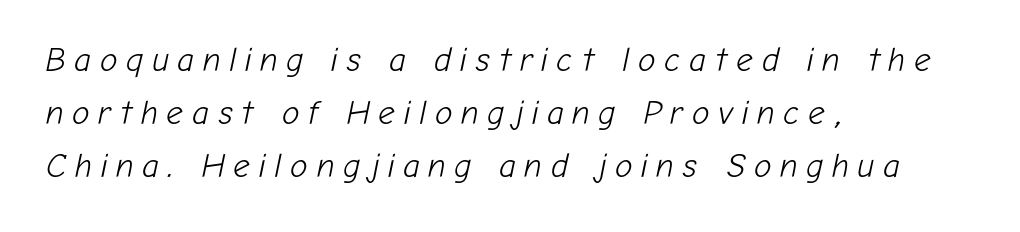
The image shows 33 px light type, italic (leaning right); set left-aligned, normal line spacing (1.6x), unusually wide letter spacing (+0.26 em), not underlined; low stroke contrast and a medium x-height.
